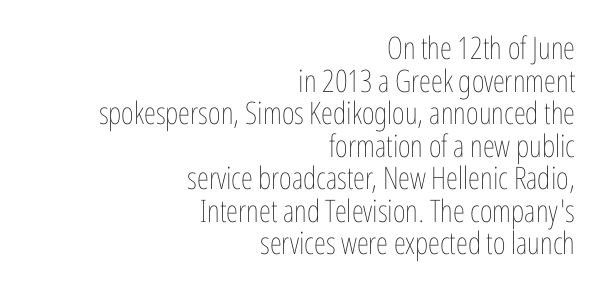
Alignment: flush right. Is the letter spacing exaggerated? No — it looks like the ordinary default. The line-height multiplier appears low, near solid setting. Proportional: the letters do not fall into vertical columns. Posture: straight, roman, zero tilt. A light-to-regular cut is what we see here.
